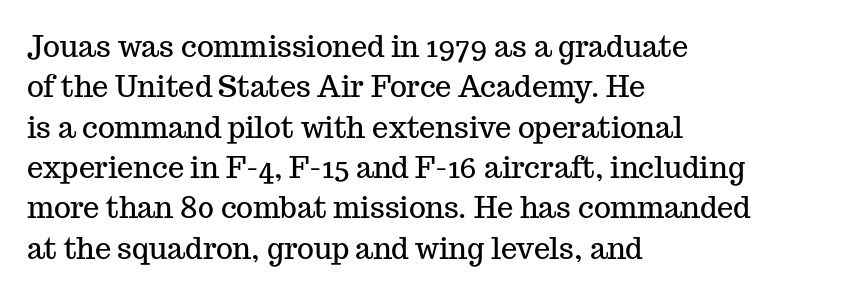
The image shows 29 px serif type, upright; set left-aligned, normal line spacing (1.39x), normal letter spacing, not underlined; medium stroke contrast and a medium x-height.
